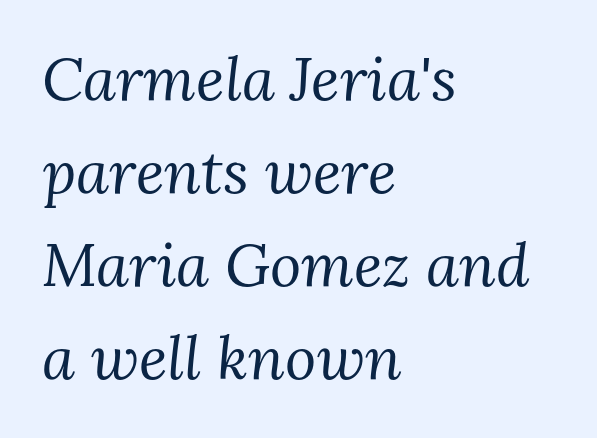
Underline: absent. You could call the tracking neutral — neither tight nor loose. Which margin do the lines hug? The left one — the right edge is uneven. Varying glyph widths throughout — classic text-font behaviour.
